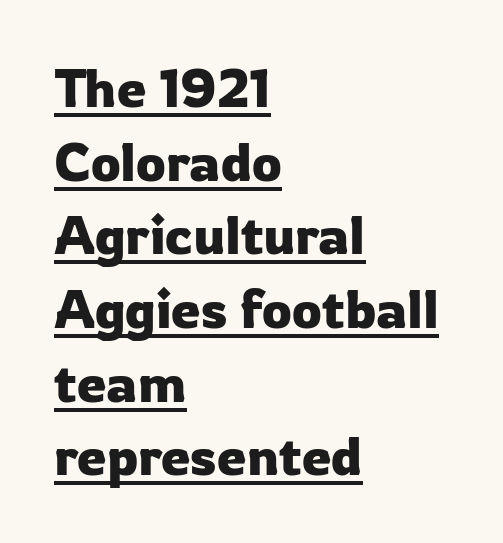
Spacing between characters is what you'd get straight out of the box. The letters stand straight up with perfectly vertical stems. Underlining? Definitely there. One glance says typical: line gaps are just what's usual. Think of a printed novel: that variable character pitch is what you see here. Does the type have serifs? No, each stem ends abruptly.
